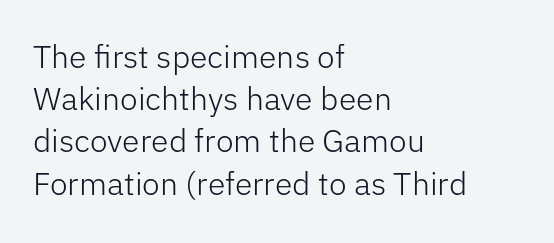
The image shows 32 px light sans-serif type, upright; set left-aligned, normal line spacing (1.32x), normal letter spacing, not underlined; low stroke contrast and a medium x-height.
